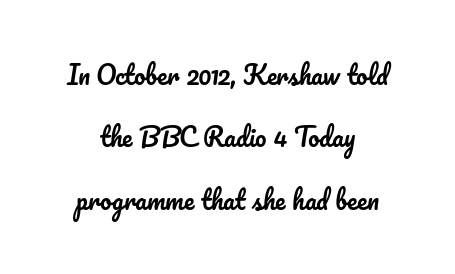
Q: Is the text italic (slanted)? A: Yes.
Q: Is the text underlined? A: No.
Q: Is the spacing between letters normal or unusually wide? A: Normal.
Q: Is the spacing between lines tight, normal or loose? A: Loose.
